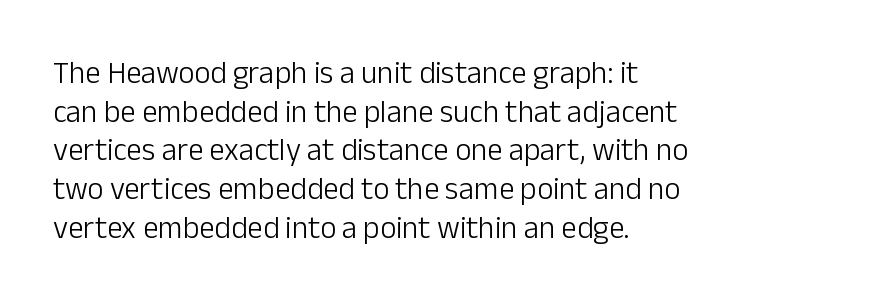
The image shows 31 px light sans-serif type, upright; set left-aligned, normal line spacing (1.25x), normal letter spacing, not underlined; low stroke contrast and a medium x-height.
